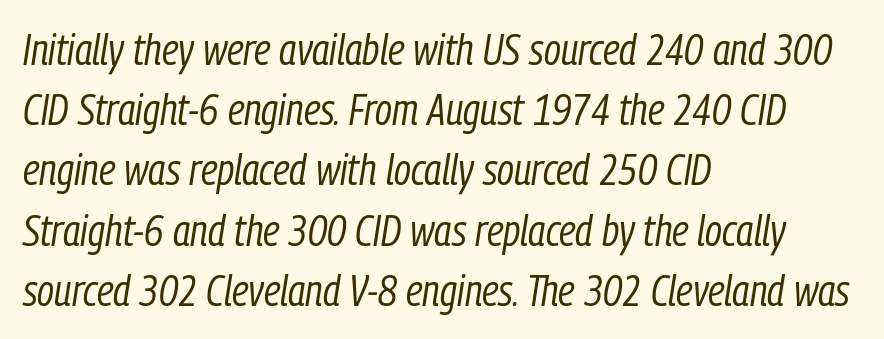
The image shows 43 px regular-weight, condensed type, italic (leaning right); set left-aligned, normal line spacing (1.4x), normal letter spacing, not underlined; low stroke contrast and a medium x-height.
